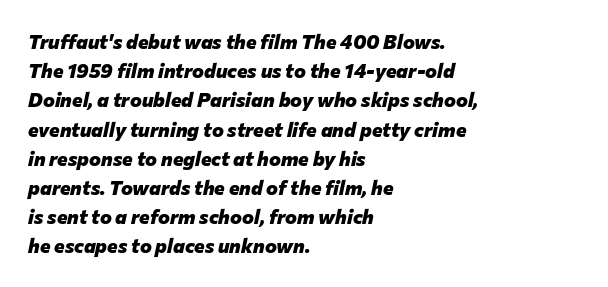
Q: Is the text bold? A: Yes.
Q: Is the text italic (slanted)? A: Yes, it leans right by about 12 degrees.
Q: Is the text underlined? A: No.
Q: How is the paragraph aligned? A: Left-aligned.
Q: Is the spacing between letters normal or unusually wide? A: Normal.
Q: Is the spacing between lines tight, normal or loose? A: Normal.
